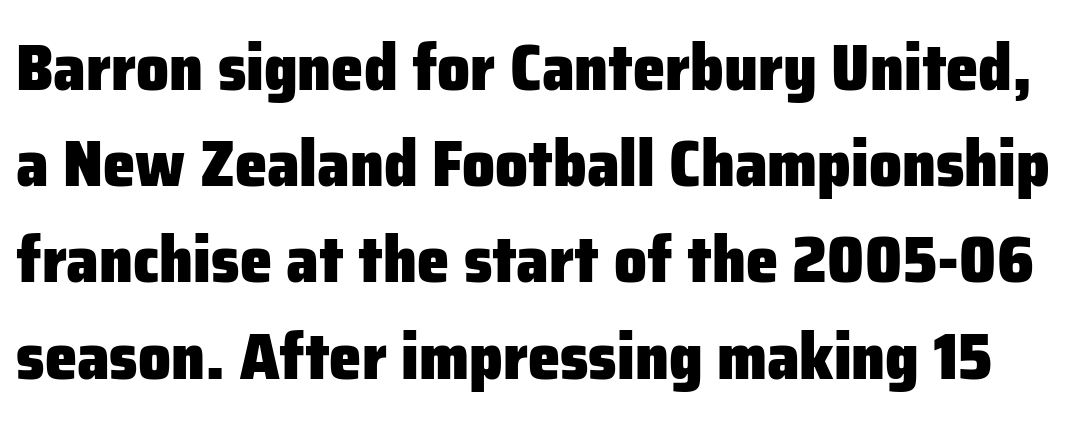
The image shows 65 px heavy sans-serif type, upright; set normal line spacing (1.48x), normal letter spacing, not underlined; low stroke contrast and a medium x-height.
